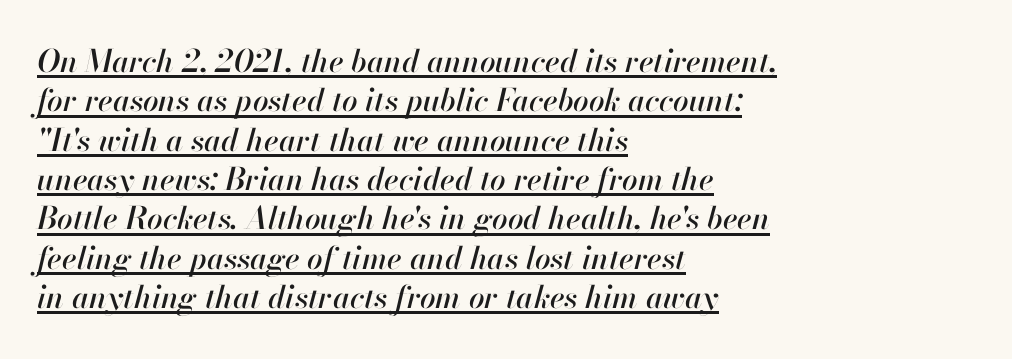
{"italic": "yes", "lean": "right", "slant_degrees": 13, "width": "normal", "stroke_contrast": "high", "x_height": "small", "monospaced": "no", "underline": "yes", "align": "left", "line_spacing": "normal", "line_spacing_ratio": 1.27, "letter_spacing": "normal", "letter_spacing_em": 0.0, "glyph_px": 31}
